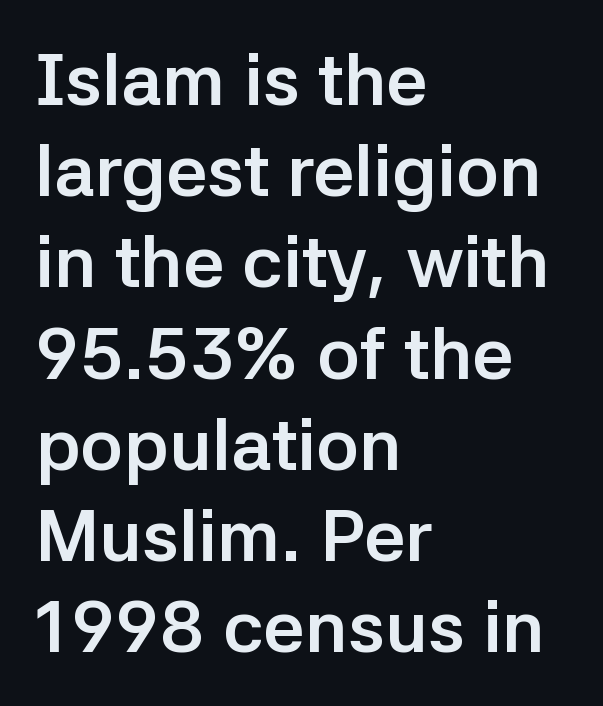
Q: Is the text bold? A: Yes.
Q: Is the text italic (slanted)? A: No, it is upright.
Q: Is the typeface a serif or a sans-serif typeface? A: Sans-serif.
Q: Is the text underlined? A: No.
Q: How is the paragraph aligned? A: Left-aligned.
Q: Is the spacing between letters normal or unusually wide? A: Normal.
Q: Is the spacing between lines tight, normal or loose? A: Normal.
Q: Width (condensed, normal, or wide)? A: Normal.
Q: Stroke contrast? A: Low.
Q: x-height? A: Medium.
Q: Monospaced? A: No.
